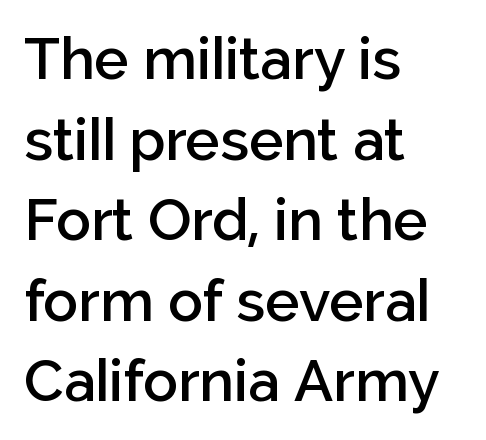
The image shows 58 px semibold sans-serif type, upright; set left-aligned, normal line spacing (1.39x), normal letter spacing, not underlined; low stroke contrast and a medium x-height.
